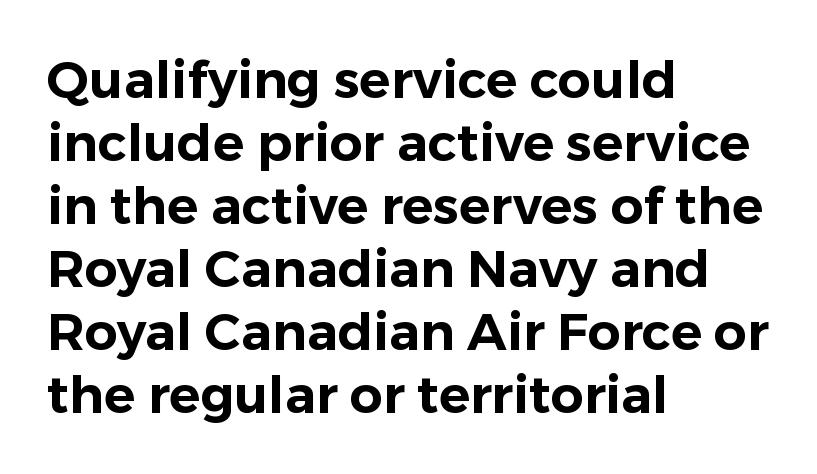
Q: Is the text italic (slanted)? A: No, it is upright.
Q: Is the typeface a serif or a sans-serif typeface? A: Sans-serif.
Q: Is the text underlined? A: No.
Q: How is the paragraph aligned? A: Left-aligned.
Q: Is the spacing between letters normal or unusually wide? A: Normal.
Q: Width (condensed, normal, or wide)? A: Normal.
Q: Stroke contrast? A: Low.
Q: x-height? A: Medium.
Q: Monospaced? A: No.
